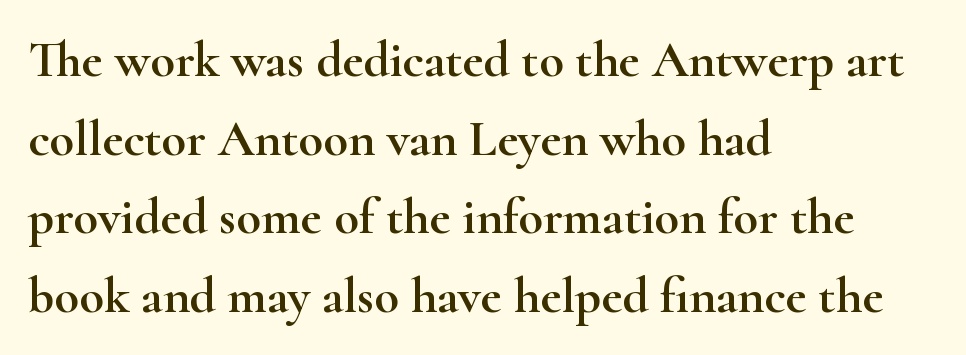
Spacing verdict: proportional, widths tailored to each character. The passage shown has conventional tracking throughout. The rendering anchors every line to the left-hand side. The axis of the letterforms is exactly vertical.
